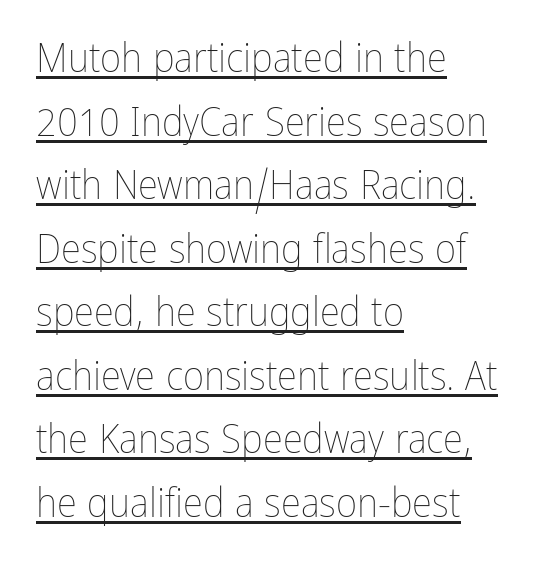
Left-aligned paragraph, ragged on the right. Is the stroke heavy? The answer is a plain regular-or-lighter. Does a line run under the words? Yes, clearly. Is the letter spacing exaggerated? No — it looks like the ordinary default. The passage shown is typed in a proportional face where columns would drift. Unlike italic type, these characters show no tilt at all.
